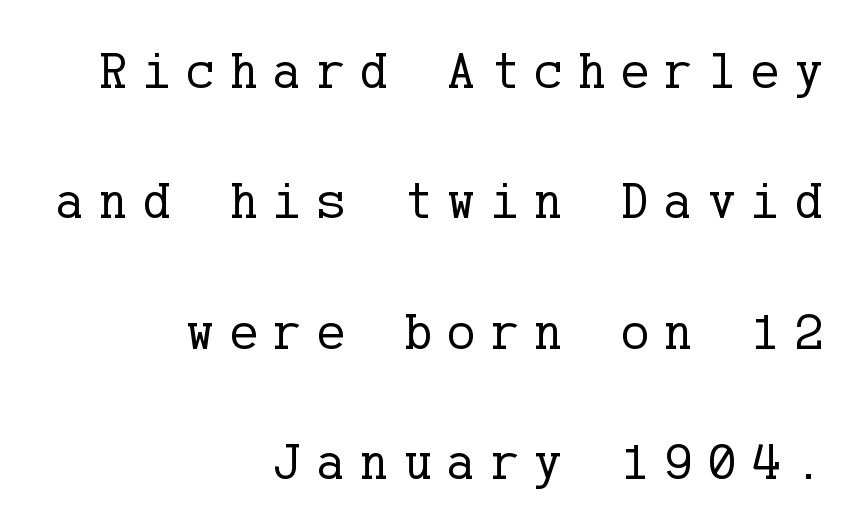
Q: Is the text bold? A: No.
Q: Is the text italic (slanted)? A: No, it is upright.
Q: Is the typeface a serif or a sans-serif typeface? A: Serif.
Q: Is the text underlined? A: No.
Q: How is the paragraph aligned? A: Right-aligned.
Q: Is the spacing between letters normal or unusually wide? A: Unusually wide.
Q: Is the spacing between lines tight, normal or loose? A: Loose.
Q: Width (condensed, normal, or wide)? A: Normal.
Q: Stroke contrast? A: Low.
Q: x-height? A: Medium.
